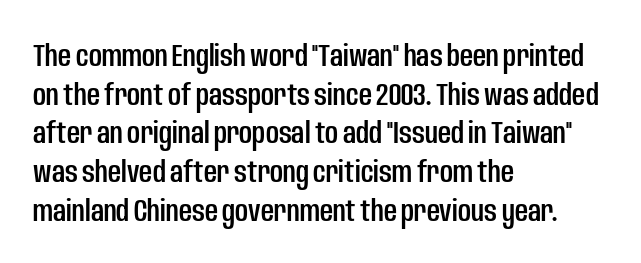
Q: Is the text italic (slanted)? A: No, it is upright.
Q: Is the typeface a serif or a sans-serif typeface? A: Sans-serif.
Q: Is the text underlined? A: No.
Q: How is the paragraph aligned? A: Left-aligned.
Q: Is the spacing between letters normal or unusually wide? A: Normal.
Q: Width (condensed, normal, or wide)? A: Condensed.
Q: Stroke contrast? A: Low.
Q: x-height? A: Large.
Q: Monospaced? A: No.
